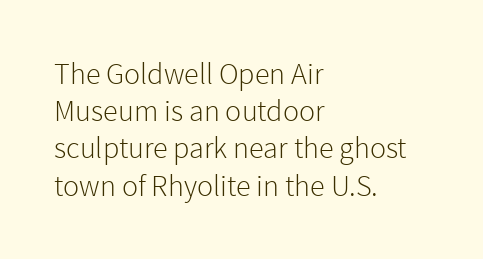
{"serif": "no", "italic": "no", "bold": "no", "weight": "light", "width": "normal", "x_height": "medium", "monospaced": "no", "underline": "no", "align": "left", "line_spacing_ratio": 1.24, "letter_spacing": "normal", "letter_spacing_em": 0.0, "glyph_px": 30}
